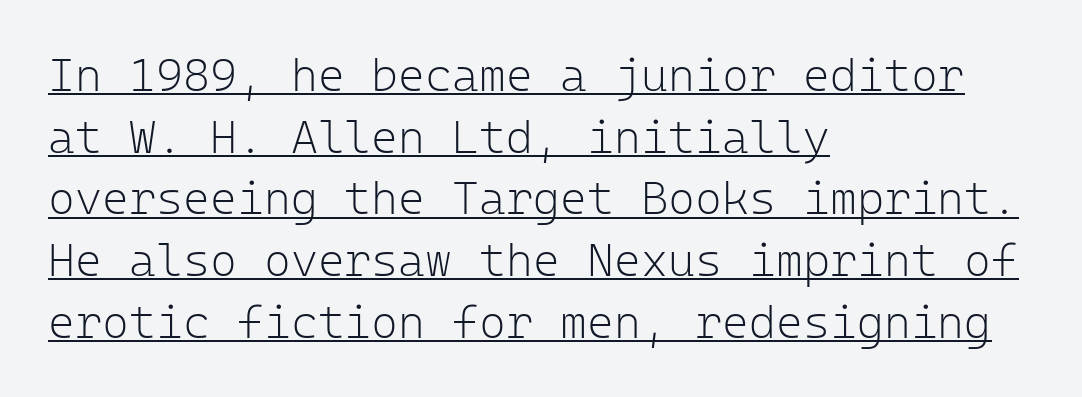
Q: Is the text bold? A: No.
Q: Is the text italic (slanted)? A: No, it is upright.
Q: Is the typeface a serif or a sans-serif typeface? A: Sans-serif.
Q: Is the text underlined? A: Yes.
Q: How is the paragraph aligned? A: Left-aligned.
Q: Is the spacing between letters normal or unusually wide? A: Normal.
Q: Is the spacing between lines tight, normal or loose? A: Normal.
Q: Width (condensed, normal, or wide)? A: Normal.
Q: Stroke contrast? A: Low.
Q: x-height? A: Medium.
Q: Monospaced? A: Yes.
